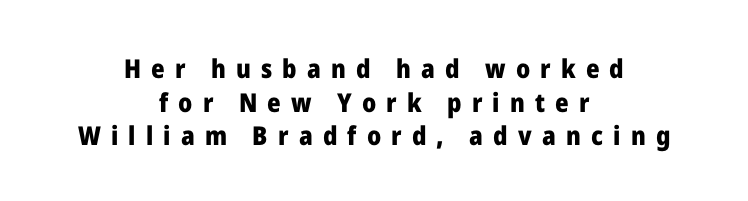
Q: Is the text bold? A: Yes.
Q: Is the text italic (slanted)? A: No, it is upright.
Q: Is the text underlined? A: No.
Q: How is the paragraph aligned? A: Centered.
Q: Is the spacing between letters normal or unusually wide? A: Unusually wide.
Q: Is the spacing between lines tight, normal or loose? A: Normal.
